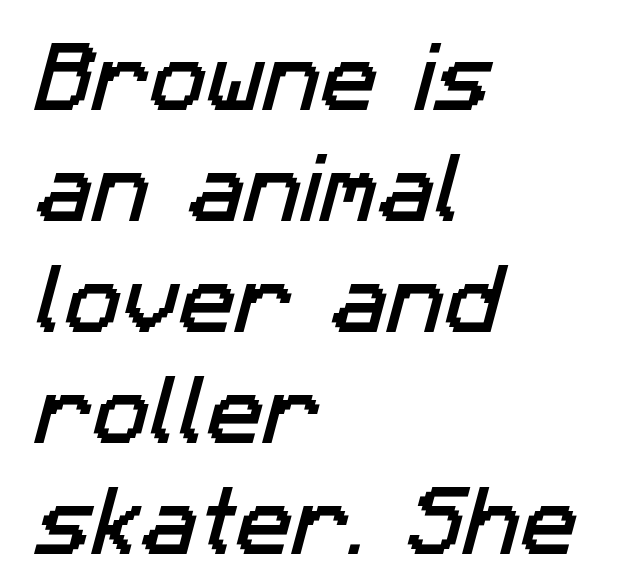
Observe the absence of serifs on each vertical stroke in this sample. The lines are quadded left. You could not count columns in this text — the font is proportionally spaced. How would I describe the line gaps? Plain and ordinary.
